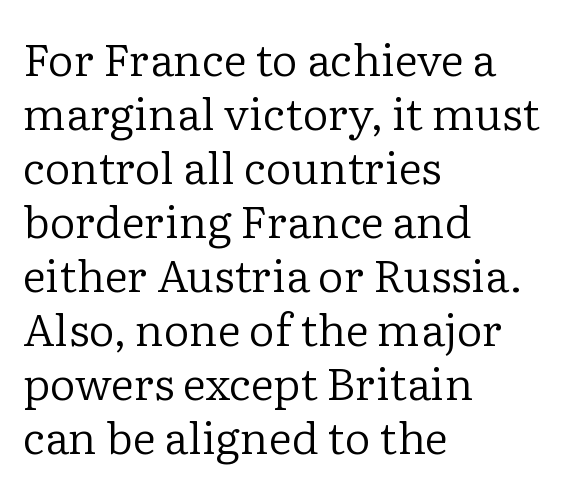
Q: Is the text bold? A: No.
Q: Is the text italic (slanted)? A: No, it is upright.
Q: Is the typeface a serif or a sans-serif typeface? A: Serif.
Q: Is the text underlined? A: No.
Q: How is the paragraph aligned? A: Left-aligned.
Q: Is the spacing between letters normal or unusually wide? A: Normal.
Q: Width (condensed, normal, or wide)? A: Normal.
Q: Stroke contrast? A: Low.
Q: x-height? A: Medium.
Q: Monospaced? A: No.
